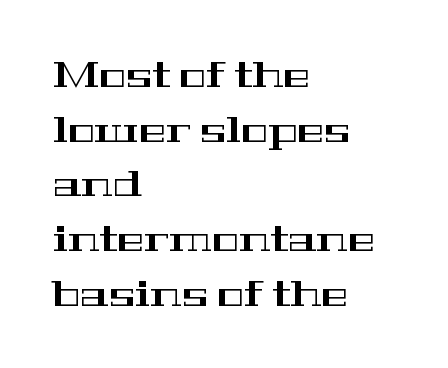
Q: Is the text italic (slanted)? A: No, it is upright.
Q: Is the typeface a serif or a sans-serif typeface? A: Serif.
Q: Is the text underlined? A: No.
Q: How is the paragraph aligned? A: Left-aligned.
Q: Is the spacing between letters normal or unusually wide? A: Normal.
Q: Is the spacing between lines tight, normal or loose? A: Normal.
Q: Width (condensed, normal, or wide)? A: Wide.
Q: Stroke contrast? A: High.
Q: x-height? A: Medium.
Q: Monospaced? A: No.
